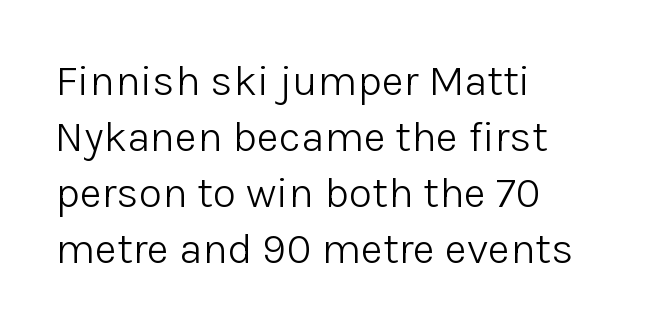
Typeset ragged right — the left edge is the straight one. Classification — sans serif. Weight: regular or lighter. No extra tracking has been applied to these lines.
